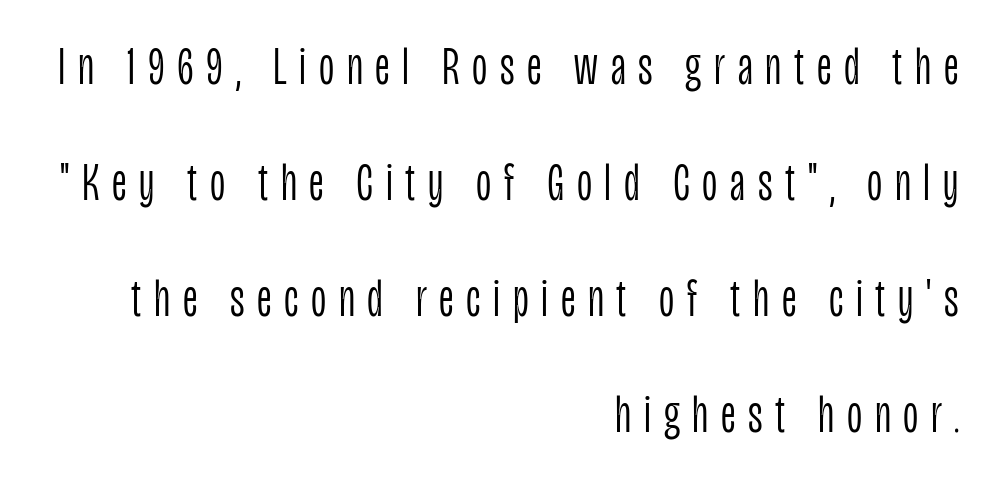
Stems here are at most as thick as an everyday book face. The font's upright variant was chosen for this text. What's the leading like? Stretched, with rows far apart. In CSS terms this would be text-align: right.
